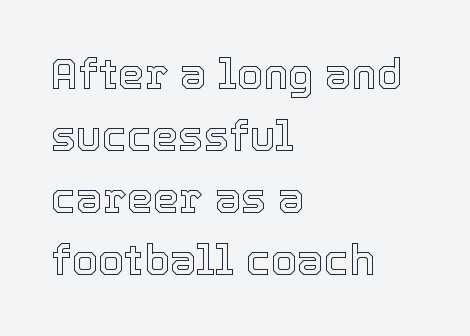
The image shows 42 px text type, upright; set left-aligned, normal line spacing (1.48x), normal letter spacing, not underlined; a medium x-height.
